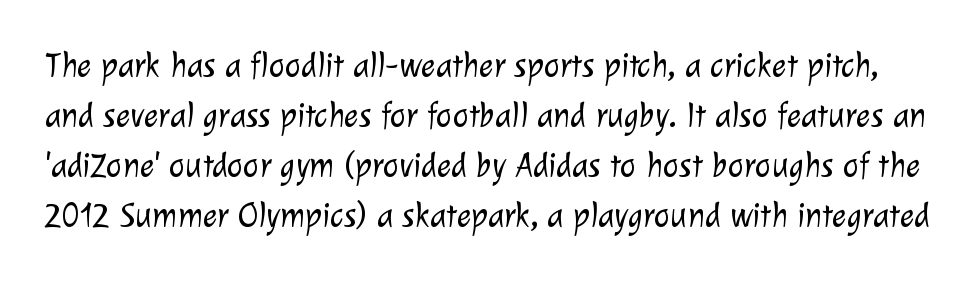
The image shows 34 px light sans-serif type; set normal line spacing (1.47x), normal letter spacing, not underlined; low stroke contrast and a medium x-height.
